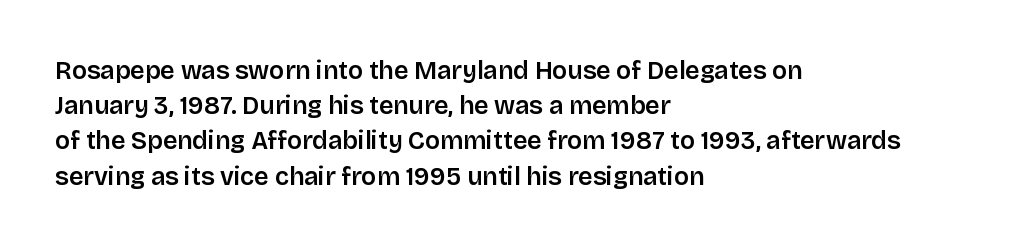
{"italic": "no", "underline": "no", "align": "left", "line_spacing": "normal", "line_spacing_ratio": 1.41, "letter_spacing": "normal", "letter_spacing_em": 0.0, "glyph_px": 25}
